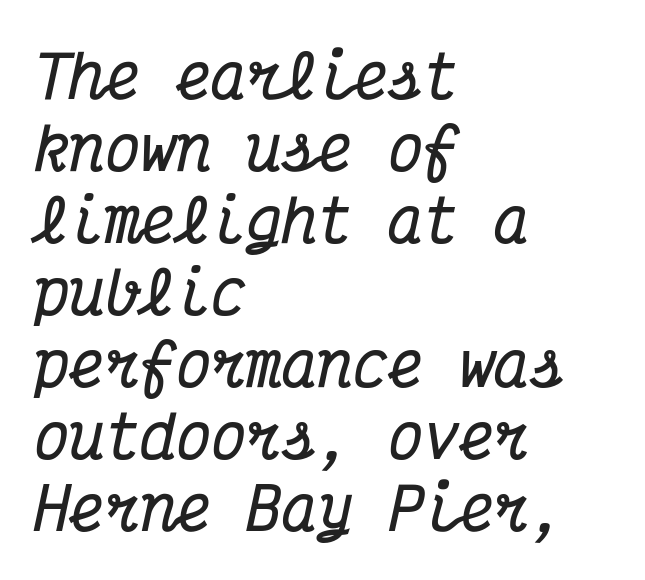
The image shows 59 px bold, condensed serif type, italic (leaning right), monospaced; set left-aligned, line spacing 1.22x, normal letter spacing, not underlined; medium stroke contrast and a medium x-height.
